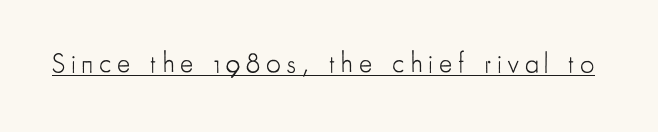
Q: Is the text bold? A: No.
Q: Is the text italic (slanted)? A: No, it is upright.
Q: Is the typeface a serif or a sans-serif typeface? A: Sans-serif.
Q: Is the text underlined? A: Yes.
Q: Is the spacing between letters normal or unusually wide? A: Unusually wide.
Q: Width (condensed, normal, or wide)? A: Condensed.
Q: Stroke contrast? A: Low.
Q: x-height? A: Small.
Q: Monospaced? A: No.
